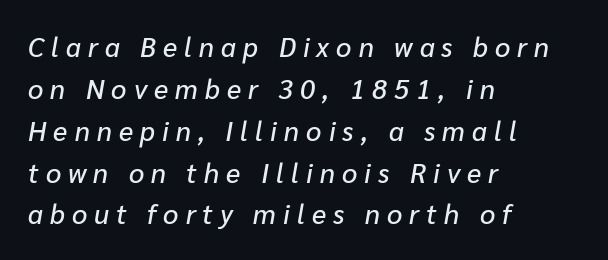
Q: Is the text italic (slanted)? A: Yes, it leans right by about 10 degrees.
Q: Is the text underlined? A: No.
Q: How is the paragraph aligned? A: Left-aligned.
Q: Is the spacing between letters normal or unusually wide? A: Unusually wide.
Q: Is the spacing between lines tight, normal or loose? A: Normal.
